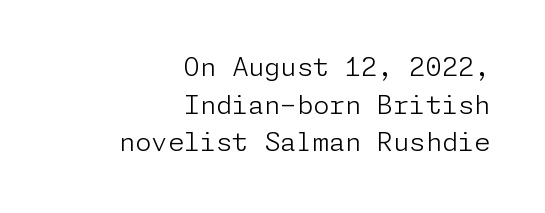
Q: Is the text bold? A: No.
Q: Is the text italic (slanted)? A: No, it is upright.
Q: Is the text underlined? A: No.
Q: How is the paragraph aligned? A: Right-aligned.
Q: Is the spacing between letters normal or unusually wide? A: Normal.
Q: Is the spacing between lines tight, normal or loose? A: Normal.
